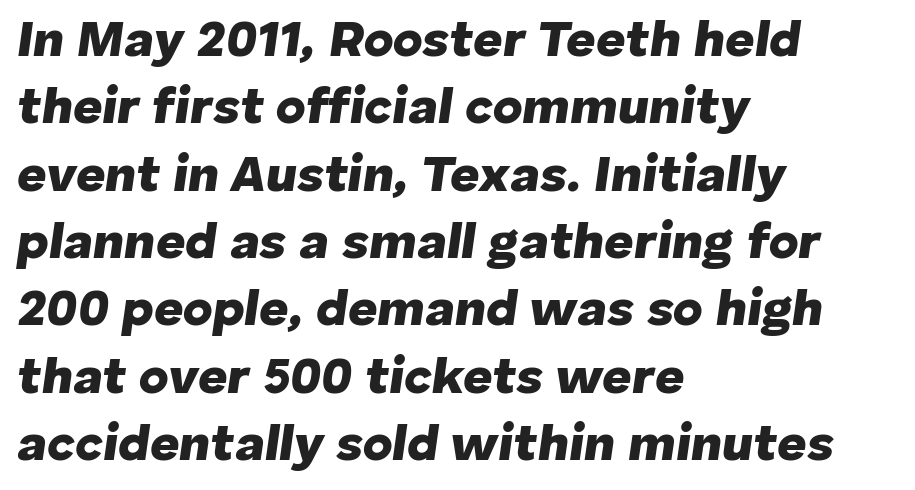
A typesetter would call this proportional, since set widths differ per character. The leading is moderate, giving the passage an even texture. The strokes are fattened all the way to bold. Italic: yes, the glyphs are oblique. Where is the straight margin? On the left. Between one letter and the next there's only the usual sliver of space.
